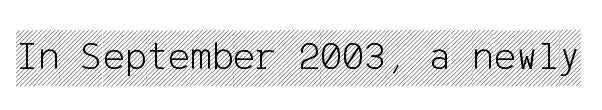
{"italic": "no", "width": "condensed", "x_height": "large", "underline": "no", "letter_spacing": "normal", "letter_spacing_em": 0.0, "glyph_px": 41}
